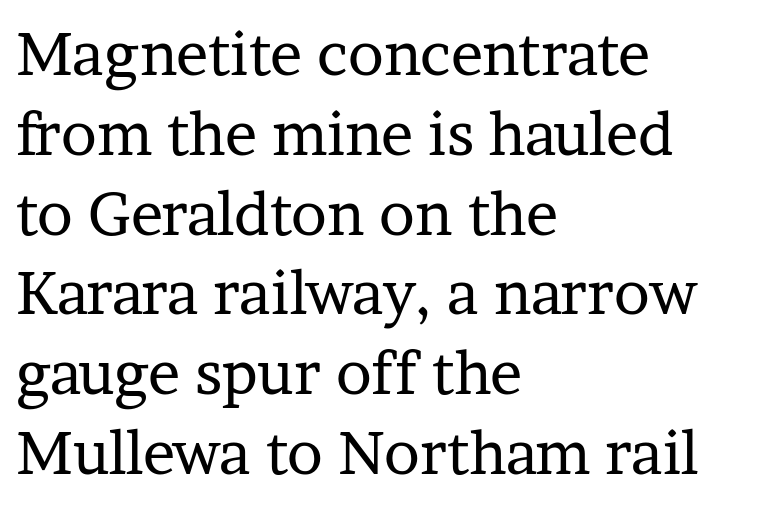
Layout note: lines flush left. Horizontal bands of white between lines are of average thickness. Descenders hang freely into open space. Italic? Not at all — the glyphs are vertical. Is the type heavy? It reads as light-to-regular instead. Character widths vary here, with narrow letters taking less room than wide ones.
